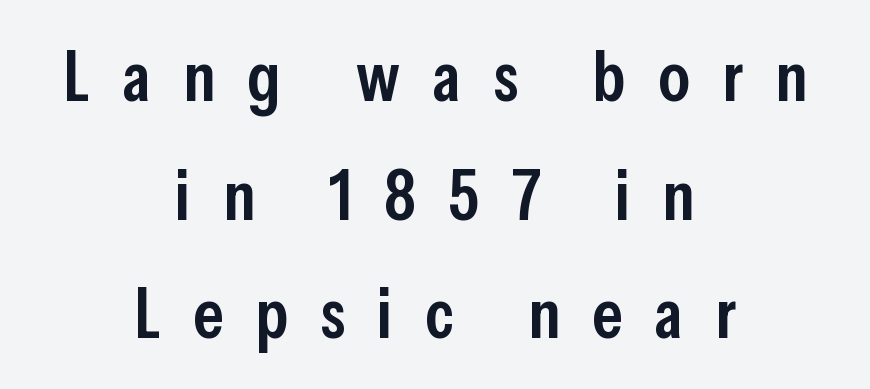
{"serif": "no", "italic": "no", "bold": "semi", "weight": "semibold", "width": "condensed", "stroke_contrast": "low", "x_height": "medium", "monospaced": "no", "underline": "no", "align": "center", "line_spacing": "normal", "line_spacing_ratio": 1.67, "letter_spacing": "wide", "letter_spacing_em": 0.45, "glyph_px": 71}
